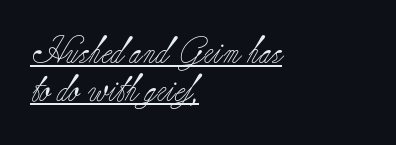
{"bold": "no", "underline": "yes", "align": "left", "line_spacing": "normal", "line_spacing_ratio": 1.4, "letter_spacing": "normal", "letter_spacing_em": 0.0, "glyph_px": 27}
